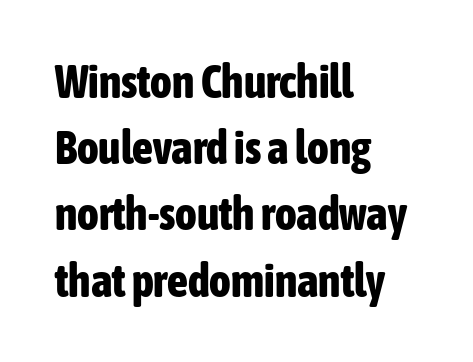
The image shows 46 px bold, condensed sans-serif type, upright; set left-aligned, normal line spacing (1.44x), normal letter spacing, not underlined; low stroke contrast and a medium x-height.
